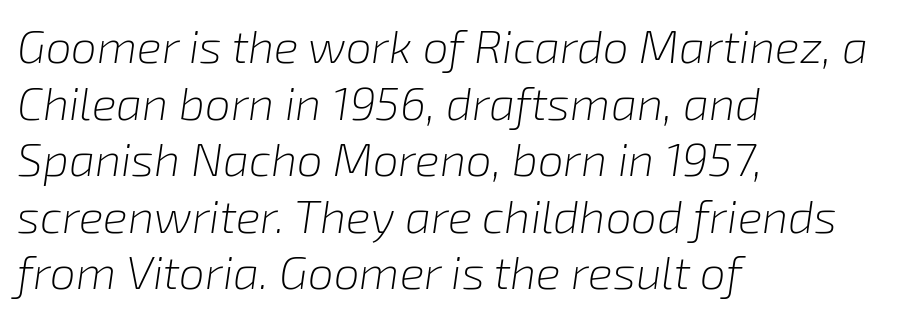
The image shows 46 px light type, italic (leaning right); set left-aligned, line spacing 1.23x, normal letter spacing, not underlined; low stroke contrast and a medium x-height.
